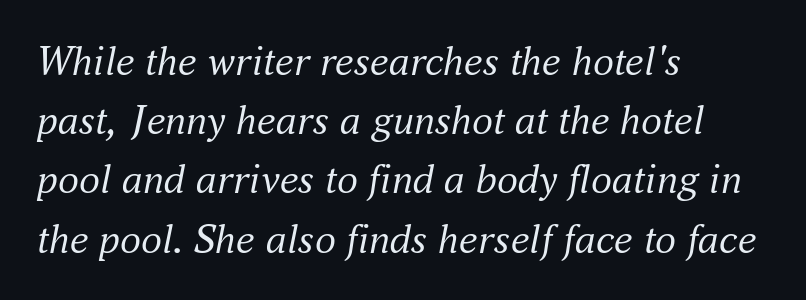
Is this a fixed-width face? No — the glyphs have proportional, varying widths. A typesetter would mark this as italic. Quick note: underline off. Normally led — the rows are evenly, conventionally spaced.
